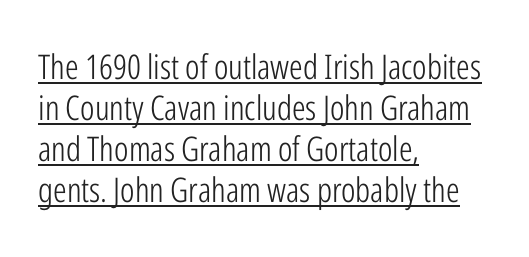
The tracking reads as untouched default to a designer's eye. A continuous stroke trails under the words, as in a hyperlink. Each letter's strokes conclude bluntly, with no projecting serifs. Counters stay open thanks to moderate or lighter strokes.
